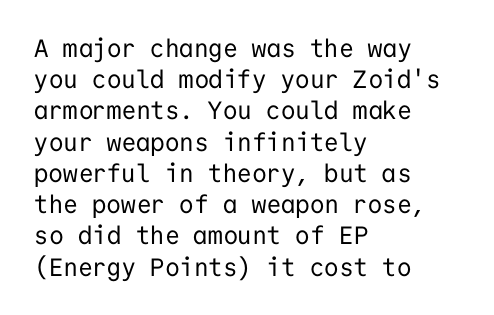
Q: Is the text bold? A: No.
Q: Is the text italic (slanted)? A: No, it is upright.
Q: Is the text underlined? A: No.
Q: How is the paragraph aligned? A: Left-aligned.
Q: Is the spacing between letters normal or unusually wide? A: Normal.
Q: Is the spacing between lines tight, normal or loose? A: Normal.
